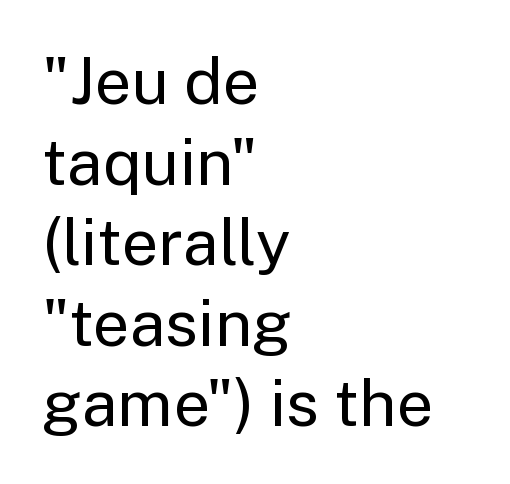
Q: Is the text bold? A: No.
Q: Is the text italic (slanted)? A: No, it is upright.
Q: Is the typeface a serif or a sans-serif typeface? A: Sans-serif.
Q: Is the text underlined? A: No.
Q: How is the paragraph aligned? A: Left-aligned.
Q: Is the spacing between letters normal or unusually wide? A: Normal.
Q: Width (condensed, normal, or wide)? A: Normal.
Q: Stroke contrast? A: Low.
Q: x-height? A: Medium.
Q: Monospaced? A: No.
